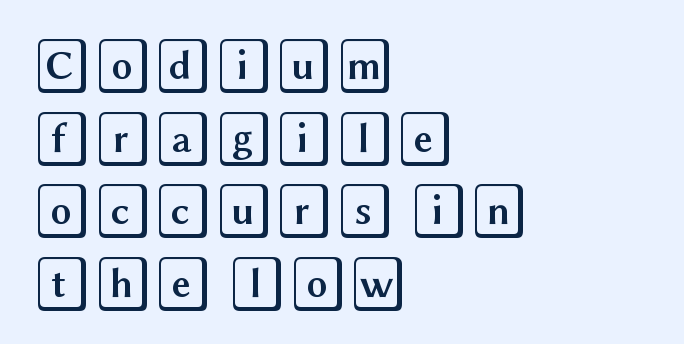
The image shows 55 px wide type, upright; set left-aligned, normal line spacing (1.32x), normal letter spacing, not underlined; a large x-height.
